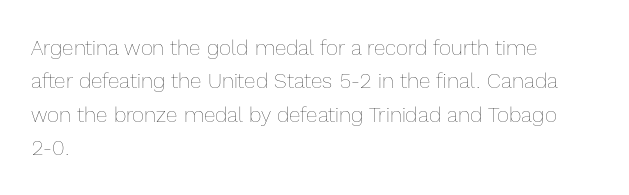
How would I describe the line gaps? Plain and ordinary. Weight: in the light-to-regular range. The type is set solid horizontally, with unmodified tracking. The lines are quadded left.
